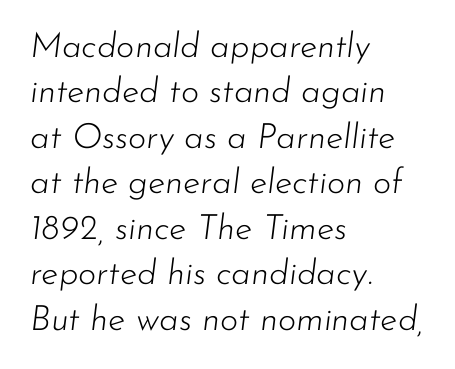
Compared with a typical body face, this is equally light or lighter still. The letters advance in unequal steps, a hallmark of proportional type. Letter spacing: default. An italicized treatment has been applied to the whole sample. Reading down the column, the eye jumps a familiar distance to each next line.
